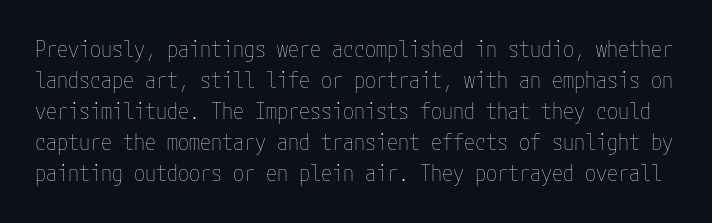
The image shows 22 px text type, upright; set normal line spacing (1.41x), normal letter spacing, not underlined.
